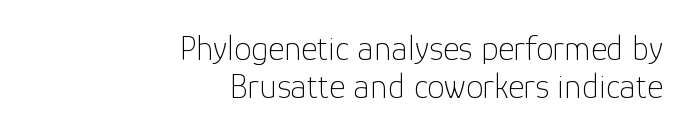
Spacing verdict: proportional, widths tailored to each character. Students, note that the glyphs here touch the page at normal intervals. The typesetting does not lean heavy: it is not bold. The lettering holds an erect, upright posture throughout.
